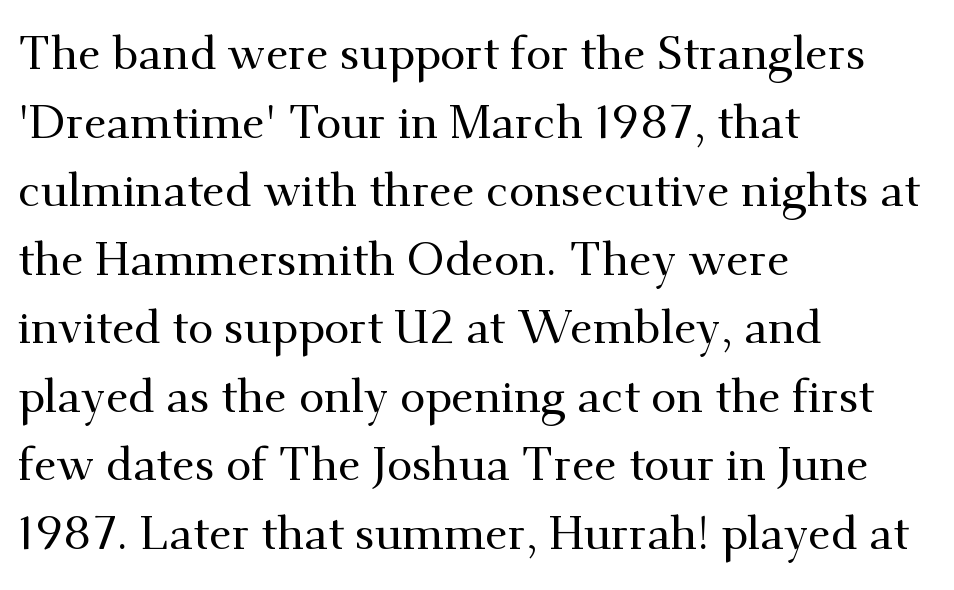
The image shows 46 px serif type, upright; set left-aligned, normal line spacing (1.49x), normal letter spacing, not underlined; medium stroke contrast and a small x-height.
